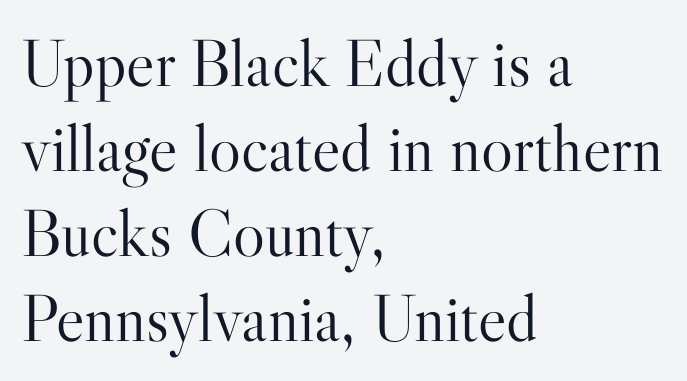
Is this a fixed-width face? No — the glyphs have proportional, varying widths. The leading is moderate, giving the passage an even texture. The text block is weighted toward the left margin, trailing off unevenly rightward. Glyph-to-glyph distance matches everyday printed text.
